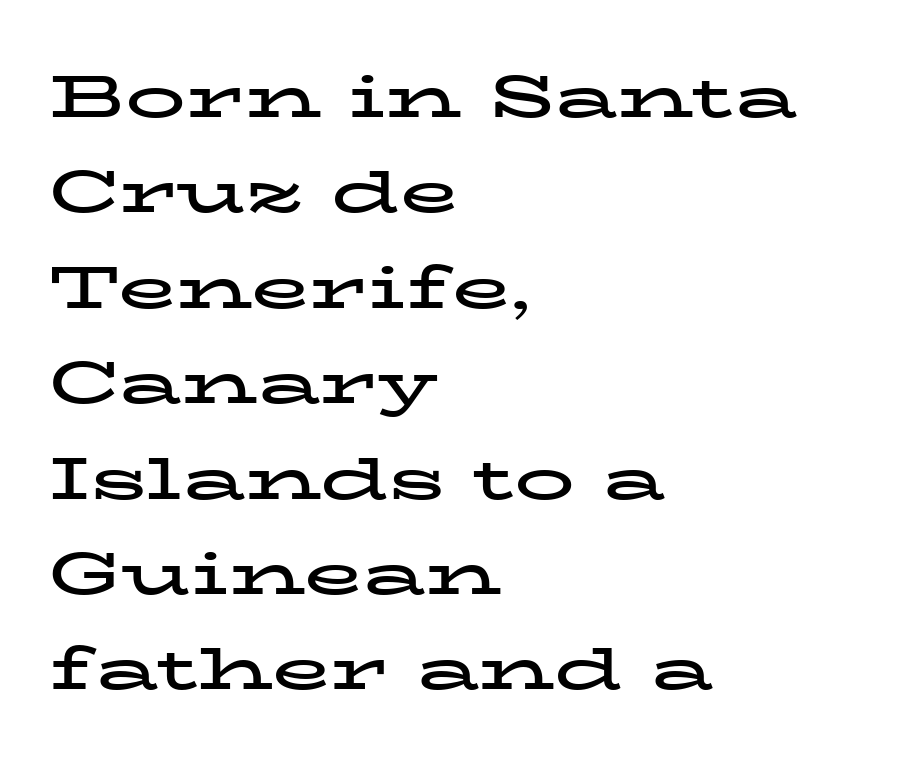
Q: Is the text bold? A: Yes.
Q: Is the text italic (slanted)? A: No, it is upright.
Q: Is the typeface a serif or a sans-serif typeface? A: Serif.
Q: Is the text underlined? A: No.
Q: How is the paragraph aligned? A: Left-aligned.
Q: Is the spacing between letters normal or unusually wide? A: Normal.
Q: Is the spacing between lines tight, normal or loose? A: Normal.
Q: Width (condensed, normal, or wide)? A: Wide.
Q: Stroke contrast? A: Low.
Q: x-height? A: Medium.
Q: Monospaced? A: No.
